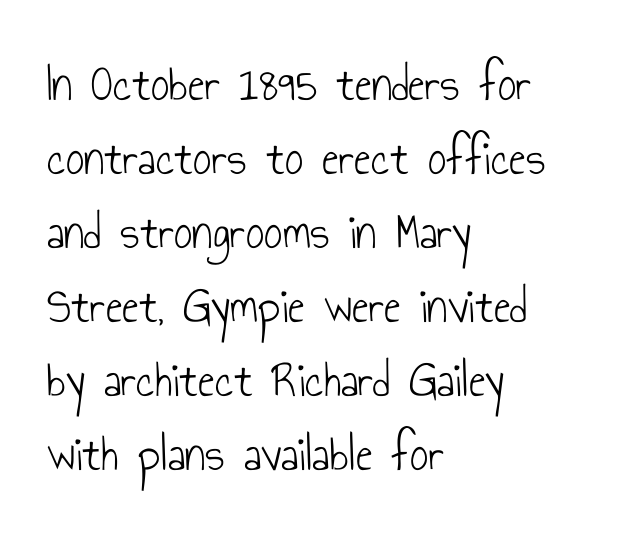
{"serif": "no", "italic": "no", "bold": "no", "weight": "light", "width": "condensed", "stroke_contrast": "low", "x_height": "small", "monospaced": "no", "underline": "no", "align": "left", "line_spacing": "normal", "line_spacing_ratio": 1.45, "letter_spacing": "normal", "letter_spacing_em": 0.0, "glyph_px": 51}
